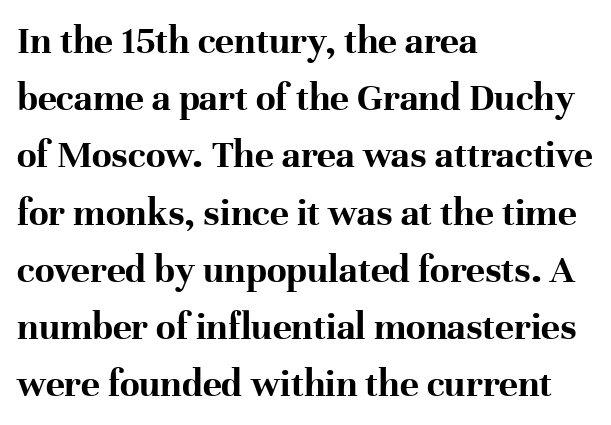
Line spacing here is normal. Is this a fixed-width face? No — the glyphs have proportional, varying widths. Little horizontal feet cap the strokes, marking this as serif type. Left-aligned paragraph, ragged on the right. Students, this is bold: see how much ink each stroke carries.
